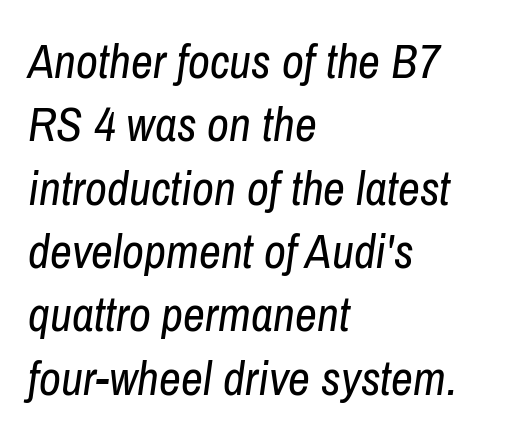
Compared with ordinary roman type, these characters are visibly tilted. The ragged edge is on the right, which tells us the setting is flush left. Character widths vary here, with narrow letters taking less room than wide ones. No chunkiness to these letters — they're not bold. The designer left line spacing at the default. Descenders are the only things crossing below the line.
